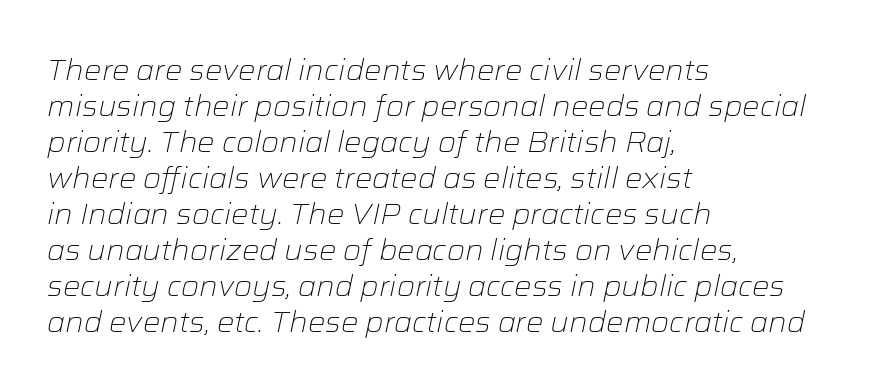
Q: Is the text bold? A: No.
Q: Is the text italic (slanted)? A: Yes, it leans right by about 12 degrees.
Q: Is the text underlined? A: No.
Q: How is the paragraph aligned? A: Left-aligned.
Q: Is the spacing between letters normal or unusually wide? A: Normal.
Q: Width (condensed, normal, or wide)? A: Normal.
Q: Stroke contrast? A: Low.
Q: x-height? A: Medium.
Q: Monospaced? A: No.
